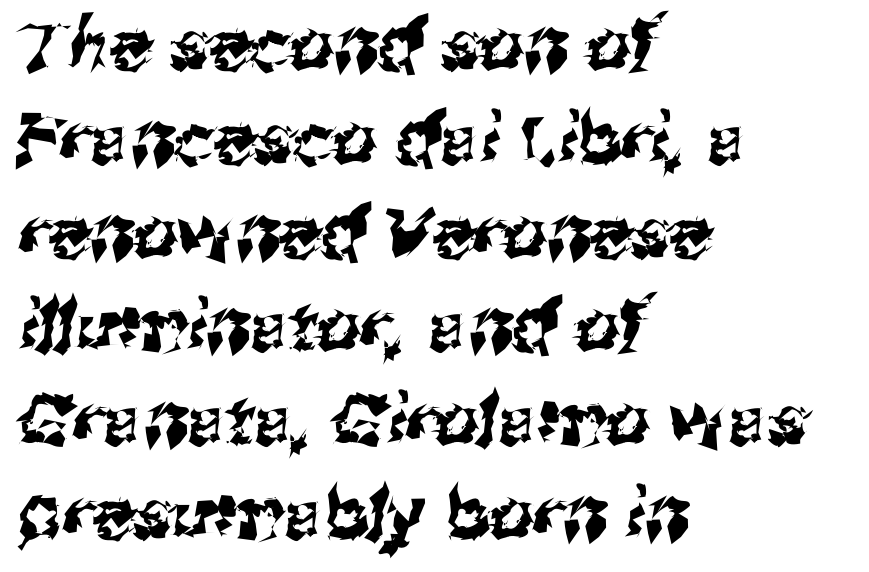
{"serif": "no", "width": "normal", "stroke_contrast": "medium", "x_height": "medium", "monospaced": "no", "underline": "no", "align": "left", "line_spacing": "normal", "line_spacing_ratio": 1.34, "letter_spacing": "normal", "letter_spacing_em": 0.0, "glyph_px": 70}
